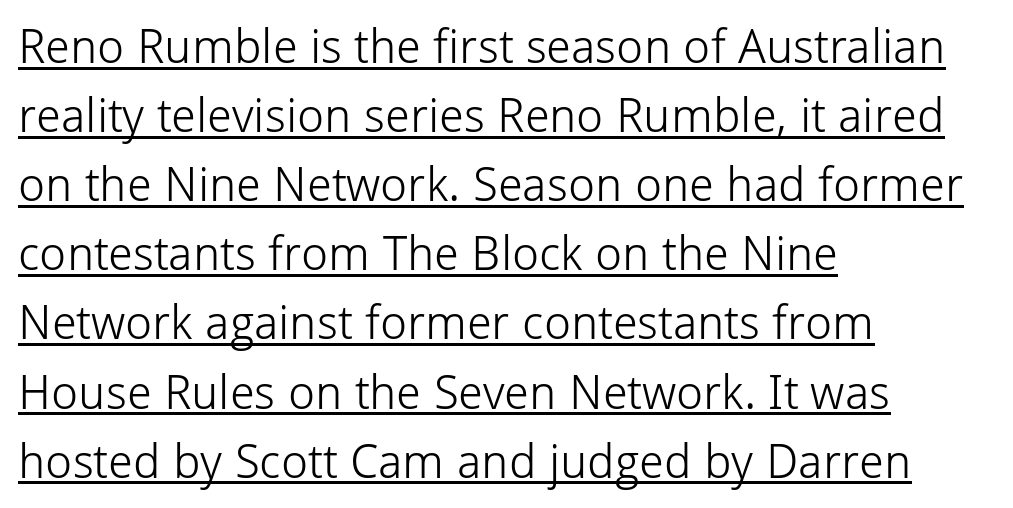
Q: Is the text bold? A: No.
Q: Is the text italic (slanted)? A: No, it is upright.
Q: Is the typeface a serif or a sans-serif typeface? A: Sans-serif.
Q: Is the text underlined? A: Yes.
Q: How is the paragraph aligned? A: Left-aligned.
Q: Is the spacing between letters normal or unusually wide? A: Normal.
Q: Is the spacing between lines tight, normal or loose? A: Normal.
Q: Width (condensed, normal, or wide)? A: Normal.
Q: Stroke contrast? A: Low.
Q: x-height? A: Medium.
Q: Monospaced? A: No.
